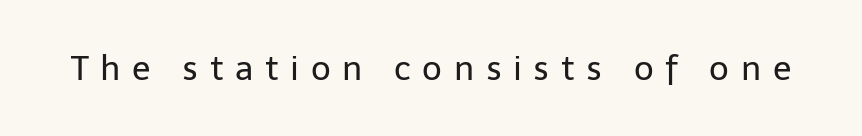
The characters display no serif detailing; their extremities are plain. The rendering uses natural spacing where letterforms have individual widths. Stem width sits at or under what a default text font uses. Type without underlining.
